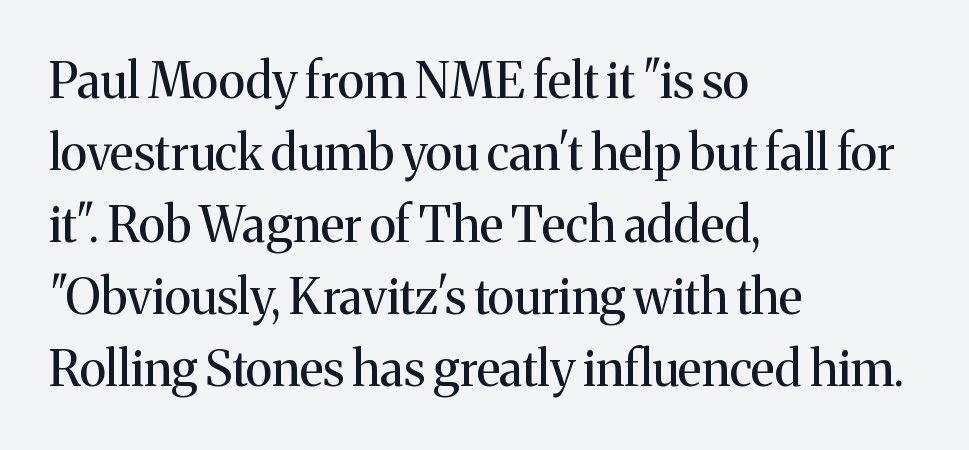
The image shows 49 px regular-weight serif type, upright; set left-aligned, normal line spacing (1.47x), normal letter spacing, not underlined; medium stroke contrast and a medium x-height.
